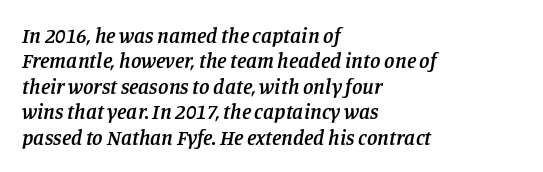
The image shows 21 px text type, italic (leaning right); set left-aligned, line spacing 1.21x, normal letter spacing, not underlined.
